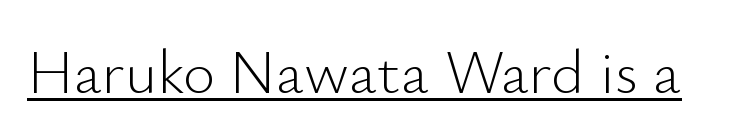
The image shows 62 px light sans-serif type, upright; set normal letter spacing, underlined; low stroke contrast and a small x-height.
